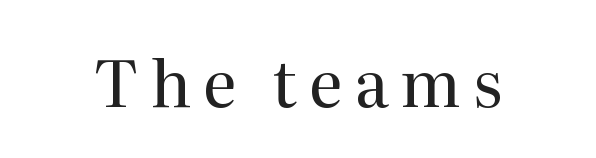
{"serif": "yes", "italic": "no", "bold": "no", "weight": "regular", "width": "normal", "stroke_contrast": "medium", "x_height": "medium", "monospaced": "no", "underline": "no", "glyph_px": 65}
